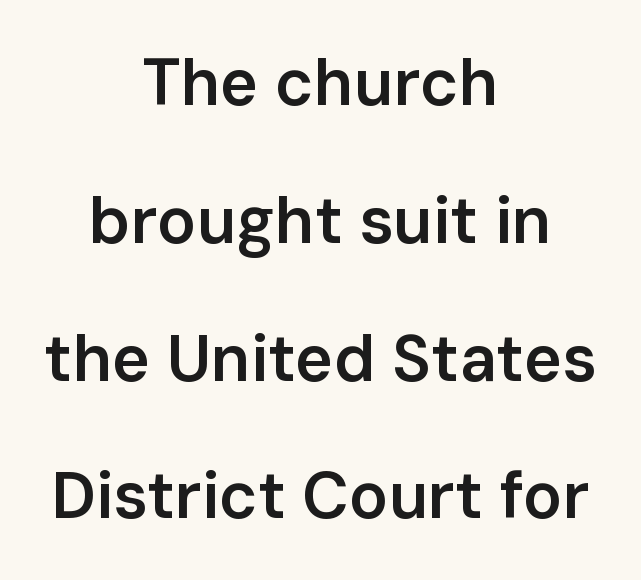
The image shows 65 px semibold sans-serif type, upright; set centered, loose line spacing (2.12x), normal letter spacing, not underlined; low stroke contrast and a medium x-height.
